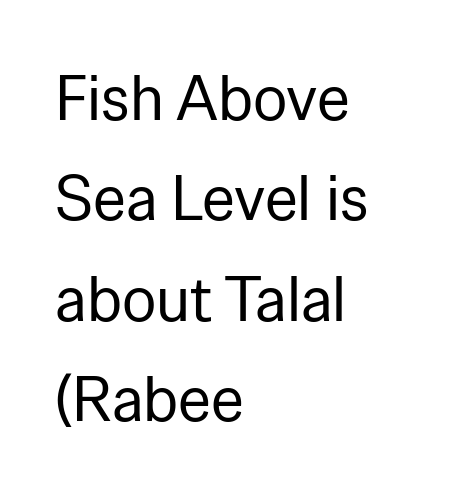
Q: Is the text bold? A: No.
Q: Is the text italic (slanted)? A: No, it is upright.
Q: Is the typeface a serif or a sans-serif typeface? A: Sans-serif.
Q: Is the text underlined? A: No.
Q: How is the paragraph aligned? A: Left-aligned.
Q: Is the spacing between letters normal or unusually wide? A: Normal.
Q: Is the spacing between lines tight, normal or loose? A: Normal.
Q: Width (condensed, normal, or wide)? A: Normal.
Q: Stroke contrast? A: Low.
Q: x-height? A: Medium.
Q: Monospaced? A: No.
